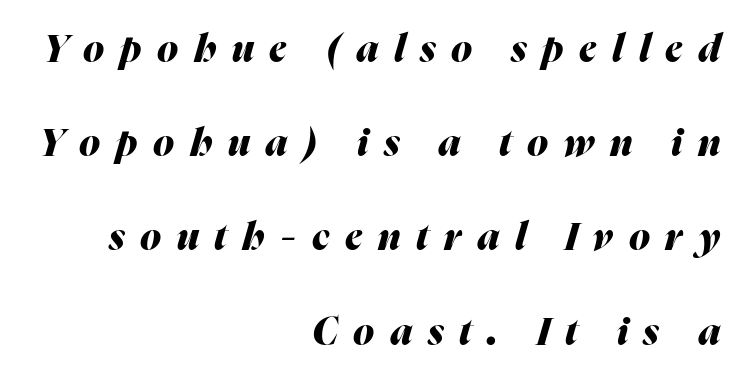
{"italic": "yes", "lean": "right", "slant_degrees": 16, "bold": "yes", "weight": "heavy", "width": "normal", "stroke_contrast": "medium", "x_height": "medium", "monospaced": "no", "underline": "no", "align": "right", "line_spacing": "loose", "line_spacing_ratio": 2.48, "letter_spacing": "wide", "letter_spacing_em": 0.41, "glyph_px": 38}
